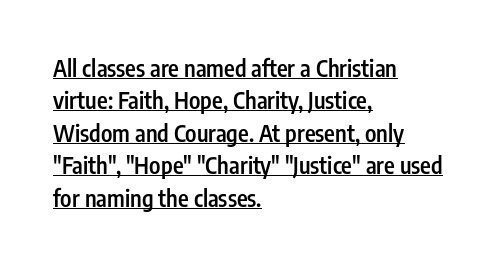
As a designer I'd log this as weight 600, semibold. This sample uses an upright cut, with every glyph sitting square on the baseline. The lettering is marked with a stroke running underneath it. Does the copy run flush right? No — it runs flush left. The rows are spaced the way most documents space them.
